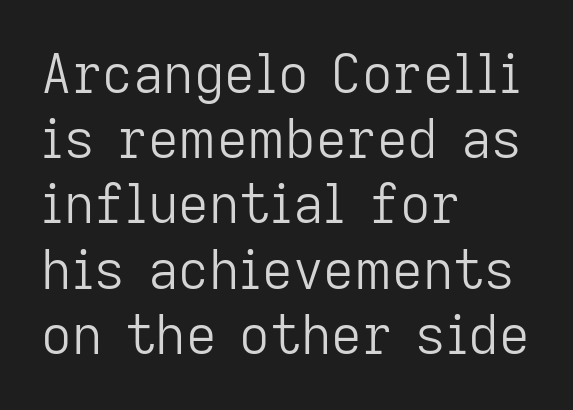
Does the lettering tilt? It doesn't — this is upright. The weight would be labelled regular, book, light, or lighter still. There is no visible air inserted between adjacent glyphs. The space beneath each line is pristine and unruled. Spacing verdict: proportional, widths tailored to each character. The rag falls on the right side of this text block.
